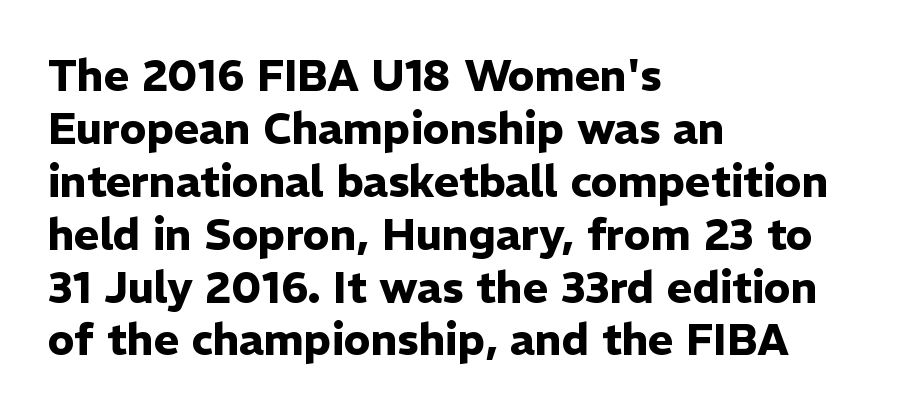
Strong, thick strokes mark this as bold type. The letters sit at their default tracking, neither squeezed nor spread. This sample uses an upright cut, with every glyph sitting square on the baseline. Proportional: the letters do not fall into vertical columns. Check where the strokes stop: nothing finishes them off — pure sans.
